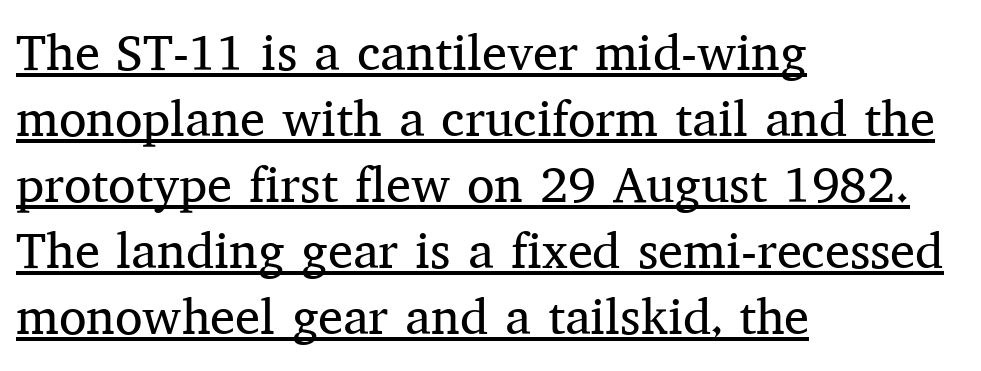
The image shows 50 px regular-weight serif type, upright; set left-aligned, normal line spacing (1.32x), normal letter spacing, underlined; medium stroke contrast and a medium x-height.
